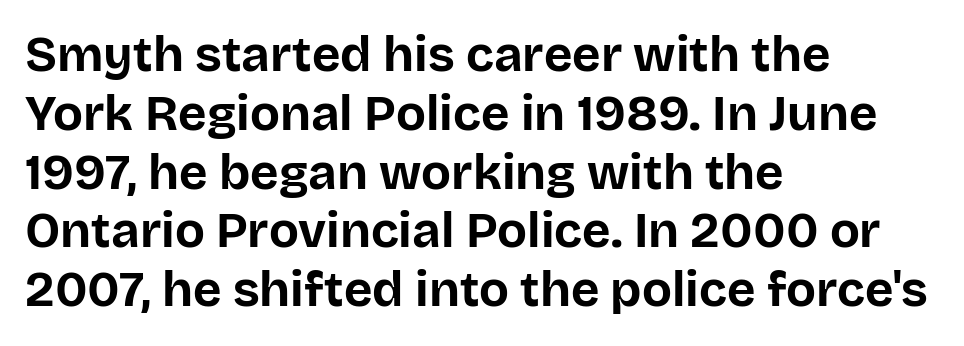
Q: Is the text bold? A: Yes.
Q: Is the text italic (slanted)? A: No, it is upright.
Q: Is the typeface a serif or a sans-serif typeface? A: Sans-serif.
Q: Is the text underlined? A: No.
Q: How is the paragraph aligned? A: Left-aligned.
Q: Is the spacing between letters normal or unusually wide? A: Normal.
Q: Width (condensed, normal, or wide)? A: Normal.
Q: Stroke contrast? A: Low.
Q: x-height? A: Large.
Q: Monospaced? A: No.
